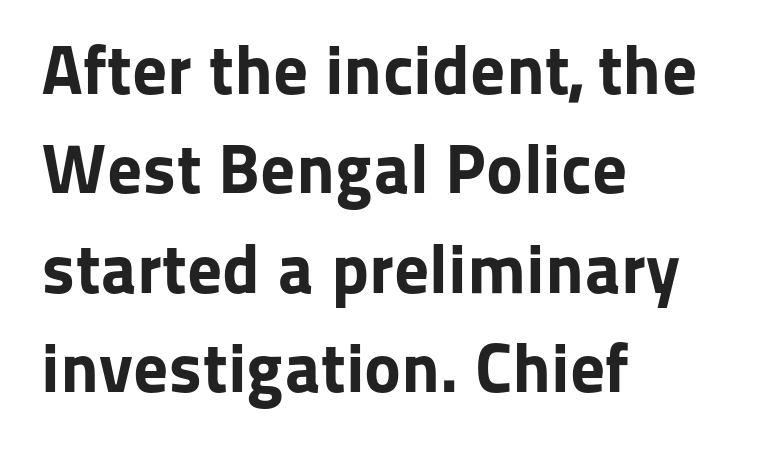
{"serif": "no", "italic": "no", "bold": "yes", "weight": "bold", "width": "normal", "stroke_contrast": "low", "x_height": "medium", "monospaced": "no", "underline": "no", "align": "left", "line_spacing": "normal", "line_spacing_ratio": 1.42, "letter_spacing": "normal", "letter_spacing_em": 0.0, "glyph_px": 70}
